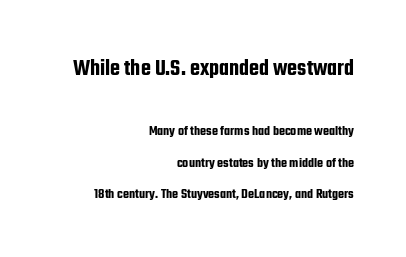
{"italic": "no", "underline": "no", "align": "right", "line_spacing": "loose", "line_spacing_ratio": 2.22, "letter_spacing": "normal", "letter_spacing_em": 0.0, "larger_block": "first", "size_ratio": 1.64, "glyph_px": 23}
